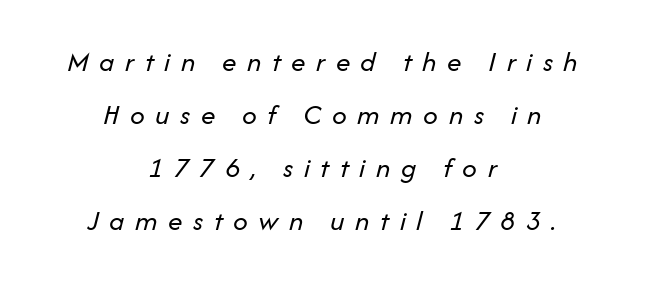
{"italic": "yes", "lean": "right", "slant_degrees": 14, "bold": "no", "weight": "regular", "width": "normal", "stroke_contrast": "low", "x_height": "medium", "monospaced": "no", "underline": "no", "align": "center", "line_spacing_ratio": 1.83, "letter_spacing": "wide", "letter_spacing_em": 0.36, "glyph_px": 29}
